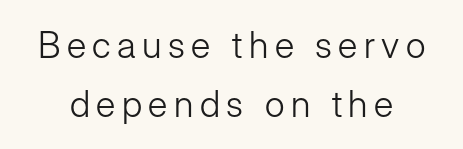
The image shows 36 px light sans-serif type, upright; set normal line spacing (1.63x), not underlined; low stroke contrast and a medium x-height.
